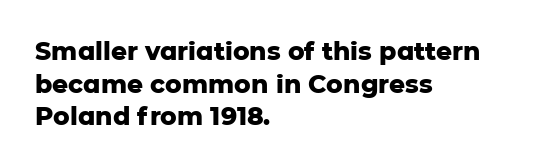
{"italic": "no", "bold": "yes", "underline": "no", "align": "left", "line_spacing": "normal", "line_spacing_ratio": 1.31, "letter_spacing": "normal", "letter_spacing_em": 0.0, "glyph_px": 25}
